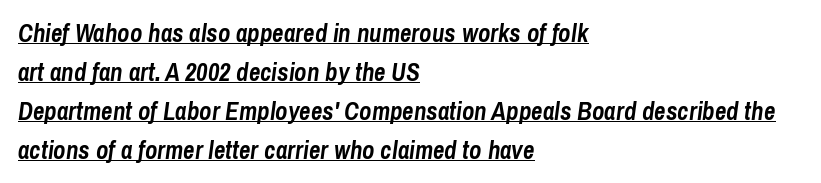
Q: Is the text bold? A: Yes.
Q: Is the text italic (slanted)? A: Yes, it leans right by about 8 degrees.
Q: Is the text underlined? A: Yes.
Q: How is the paragraph aligned? A: Left-aligned.
Q: Is the spacing between letters normal or unusually wide? A: Normal.
Q: Is the spacing between lines tight, normal or loose? A: Normal.
